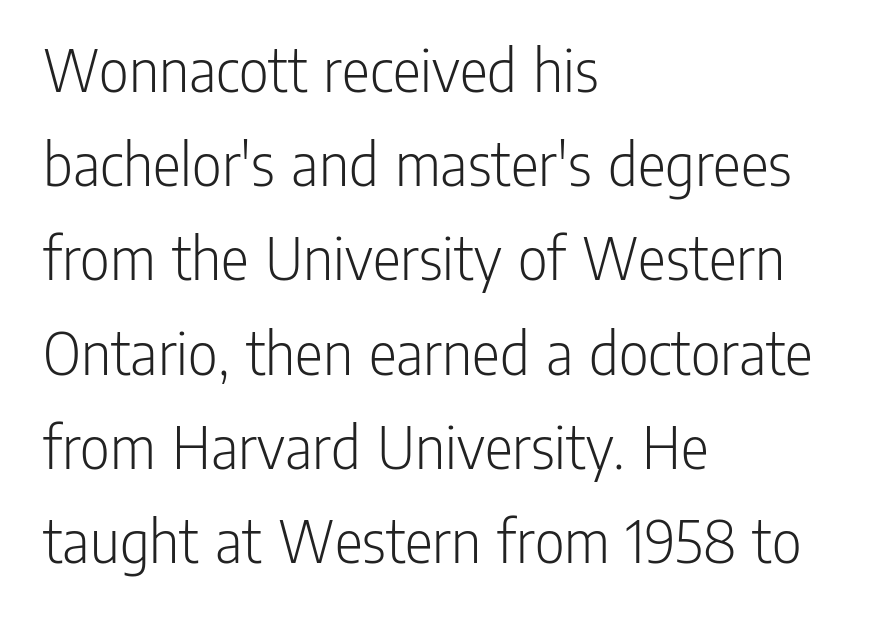
Q: Is the text bold? A: No.
Q: Is the text italic (slanted)? A: No, it is upright.
Q: Is the typeface a serif or a sans-serif typeface? A: Sans-serif.
Q: Is the text underlined? A: No.
Q: How is the paragraph aligned? A: Left-aligned.
Q: Is the spacing between letters normal or unusually wide? A: Normal.
Q: Is the spacing between lines tight, normal or loose? A: Normal.
Q: Width (condensed, normal, or wide)? A: Condensed.
Q: Stroke contrast? A: Low.
Q: x-height? A: Medium.
Q: Monospaced? A: No.
